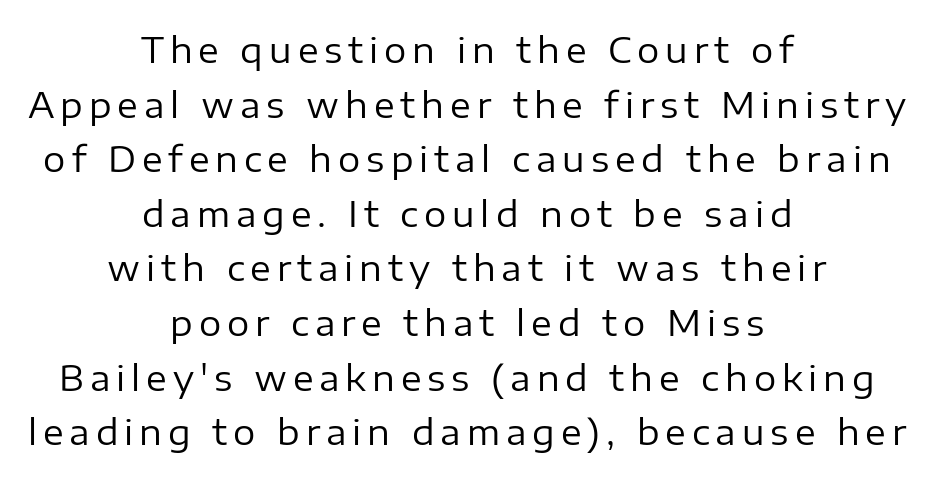
To sum up the face: it is a sans, with no serifs. The lines are quadded center. Quick note: interline space is typical. Type without underlining. The rendering uses natural spacing where letterforms have individual widths.
